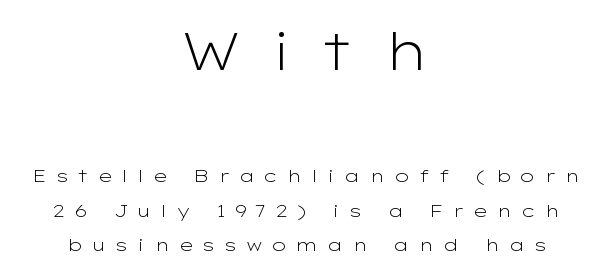
Every stem runs plumb, perpendicular to the baseline. Character widths vary here, with narrow letters taking less room than wide ones. This sample trades compactness for vertical openness between lines. Loose tracking; the words dissolve into strings of separated letters. Stem width sits at or under what a default text font uses. Grotesque or geometric, the face here clearly has no serifs.
